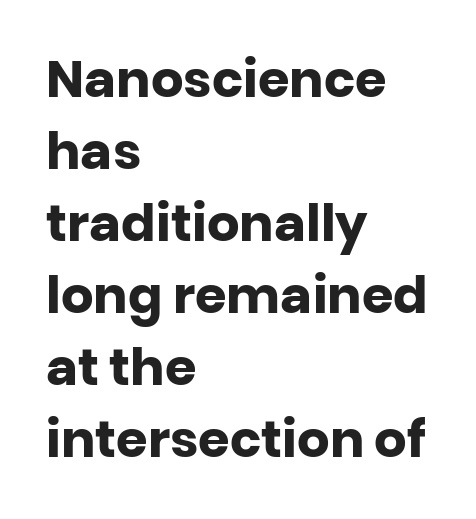
Do the characters align in a grid? No, the font is proportional. No word sits above an underline. Is there much room between lines? A standard amount, neither cramped nor airy. In terms of weight, the rendering is a true, heavy bold.
